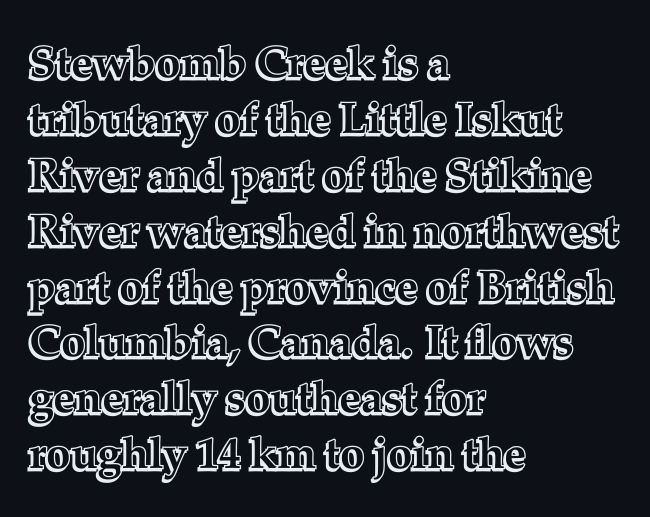
{"italic": "no", "width": "normal", "x_height": "medium", "monospaced": "no", "underline": "no", "align": "left", "line_spacing": "normal", "line_spacing_ratio": 1.27, "letter_spacing": "normal", "letter_spacing_em": 0.0, "glyph_px": 44}
